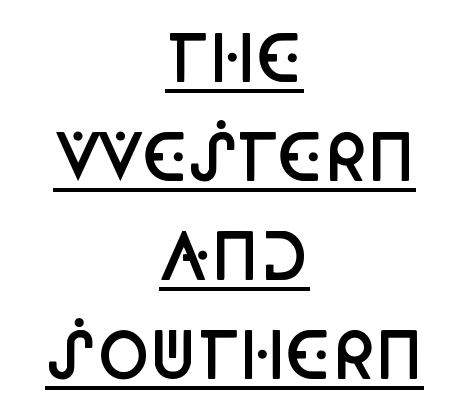
The image shows 63 px semibold, condensed sans-serif type, upright; set centered, normal line spacing (1.57x), normal letter spacing, underlined; low stroke contrast and a large x-height.
